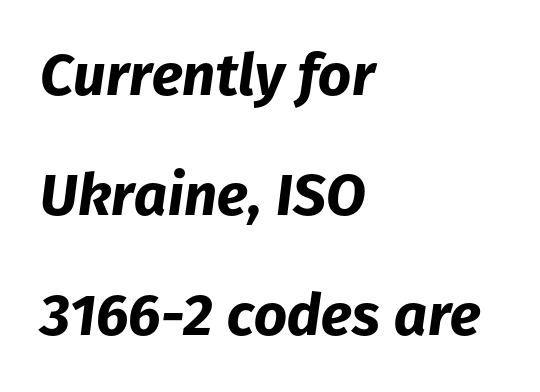
Proportional: the letters do not fall into vertical columns. The letters are bold, with thick, heavy strokes. Glyph-to-glyph distance matches everyday printed text. Lines of text with bare space underneath. Style check: oblique. These lines stand farther apart than default settings would place them.
